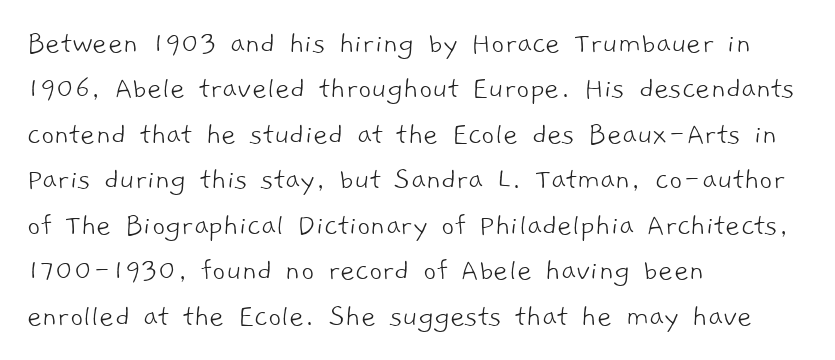
Q: Is the text bold? A: No.
Q: Is the typeface a serif or a sans-serif typeface? A: Sans-serif.
Q: Is the text underlined? A: No.
Q: How is the paragraph aligned? A: Left-aligned.
Q: Is the spacing between letters normal or unusually wide? A: Normal.
Q: Is the spacing between lines tight, normal or loose? A: Normal.
Q: Width (condensed, normal, or wide)? A: Normal.
Q: Stroke contrast? A: Low.
Q: x-height? A: Medium.
Q: Monospaced? A: No.
